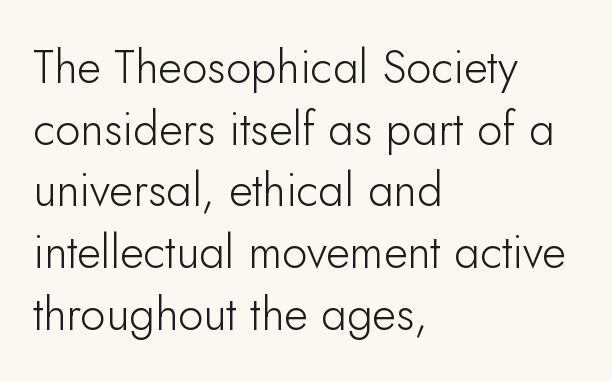
Q: Is the text bold? A: No.
Q: Is the text italic (slanted)? A: No, it is upright.
Q: Is the typeface a serif or a sans-serif typeface? A: Sans-serif.
Q: Is the text underlined? A: No.
Q: How is the paragraph aligned? A: Left-aligned.
Q: Is the spacing between letters normal or unusually wide? A: Normal.
Q: Is the spacing between lines tight, normal or loose? A: Normal.
Q: Width (condensed, normal, or wide)? A: Normal.
Q: Stroke contrast? A: Low.
Q: x-height? A: Small.
Q: Monospaced? A: No.
